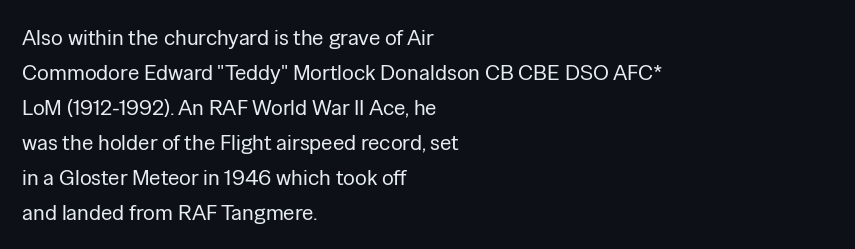
Every stem runs plumb, perpendicular to the baseline. Ink coverage per letter is moderate at most. Does extra space separate the letters? No, they use regular spacing. Line starts are locked; line ends wander. If you measured baseline to baseline, you'd find a middling distance.
